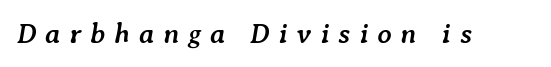
{"italic": "yes", "lean": "right", "slant_degrees": 7, "bold": "yes", "weight": "semibold", "width": "normal", "stroke_contrast": "low", "x_height": "medium", "monospaced": "no", "underline": "no", "letter_spacing": "wide", "letter_spacing_em": 0.32, "glyph_px": 28}
